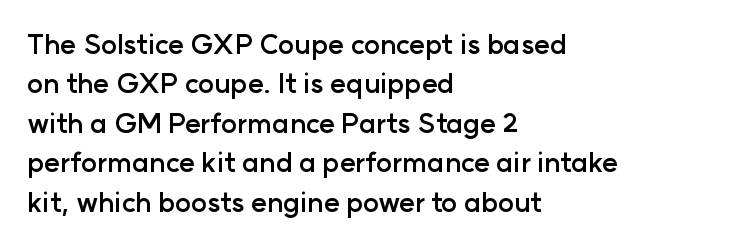
Q: Is the text bold? A: Yes.
Q: Is the text italic (slanted)? A: No, it is upright.
Q: Is the text underlined? A: No.
Q: How is the paragraph aligned? A: Left-aligned.
Q: Is the spacing between letters normal or unusually wide? A: Normal.
Q: Is the spacing between lines tight, normal or loose? A: Normal.
